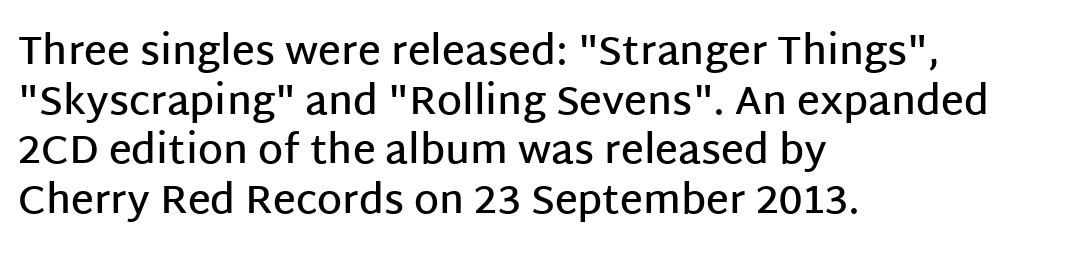
{"serif": "no", "italic": "no", "bold": "semi", "weight": "semibold", "width": "normal", "stroke_contrast": "low", "x_height": "large", "monospaced": "no", "underline": "no", "align": "left", "line_spacing_ratio": 1.24, "letter_spacing": "normal", "letter_spacing_em": 0.0, "glyph_px": 40}
